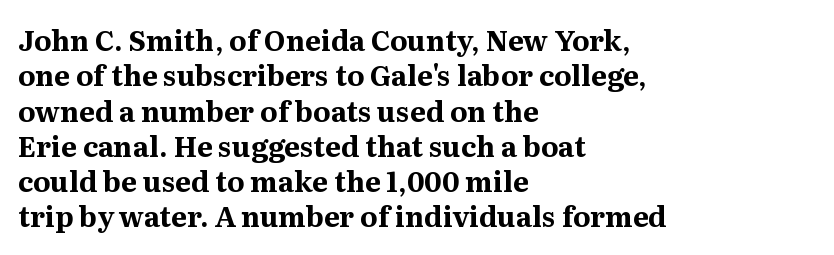
{"serif": "yes", "italic": "no", "bold": "yes", "weight": "bold", "width": "normal", "stroke_contrast": "medium", "x_height": "medium", "monospaced": "no", "underline": "no", "align": "left", "line_spacing": "normal", "line_spacing_ratio": 1.26, "letter_spacing": "normal", "letter_spacing_em": 0.0, "glyph_px": 28}
